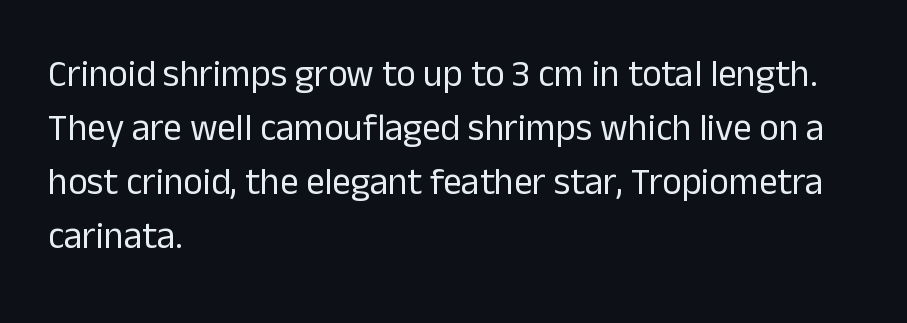
The image shows 37 px regular-weight sans-serif type, upright; set left-aligned, normal line spacing (1.46x), normal letter spacing, not underlined; low stroke contrast and a medium x-height.
